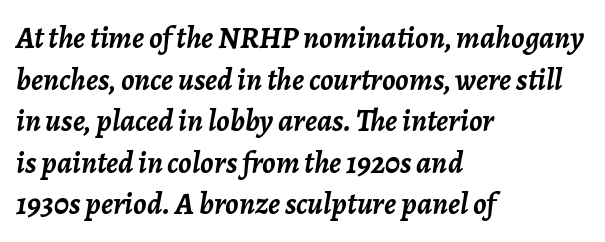
Q: Is the text bold? A: Yes.
Q: Is the text italic (slanted)? A: Yes, it leans right by about 7 degrees.
Q: Is the text underlined? A: No.
Q: How is the paragraph aligned? A: Left-aligned.
Q: Is the spacing between letters normal or unusually wide? A: Normal.
Q: Is the spacing between lines tight, normal or loose? A: Normal.
Q: Width (condensed, normal, or wide)? A: Normal.
Q: Stroke contrast? A: Low.
Q: x-height? A: Medium.
Q: Monospaced? A: No.
